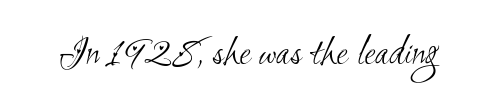
{"serif": "no", "bold": "no", "weight": "light", "width": "condensed", "stroke_contrast": "medium", "x_height": "small", "monospaced": "no", "underline": "no", "letter_spacing": "normal", "letter_spacing_em": 0.0, "glyph_px": 42}
